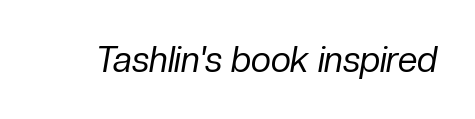
{"italic": "yes", "lean": "right", "slant_degrees": 10, "bold": "no", "weight": "regular", "width": "normal", "stroke_contrast": "low", "x_height": "medium", "monospaced": "no", "underline": "no", "letter_spacing": "normal", "letter_spacing_em": 0.0, "glyph_px": 35}
